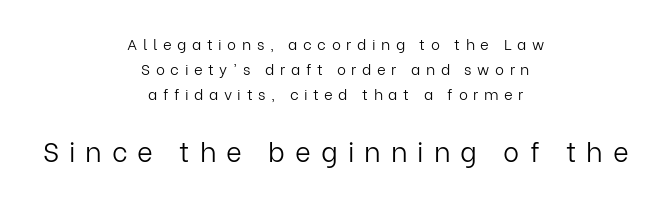
Q: Is the text bold? A: No.
Q: Is the text italic (slanted)? A: No, it is upright.
Q: Is the text underlined? A: No.
Q: How is the paragraph aligned? A: Centered.
Q: Is the spacing between letters normal or unusually wide? A: Unusually wide.
Q: Is the spacing between lines tight, normal or loose? A: Normal.
Q: Which block of text is set in a larger size, the first (top) or the second (bottom)? A: The second (bottom) one.
